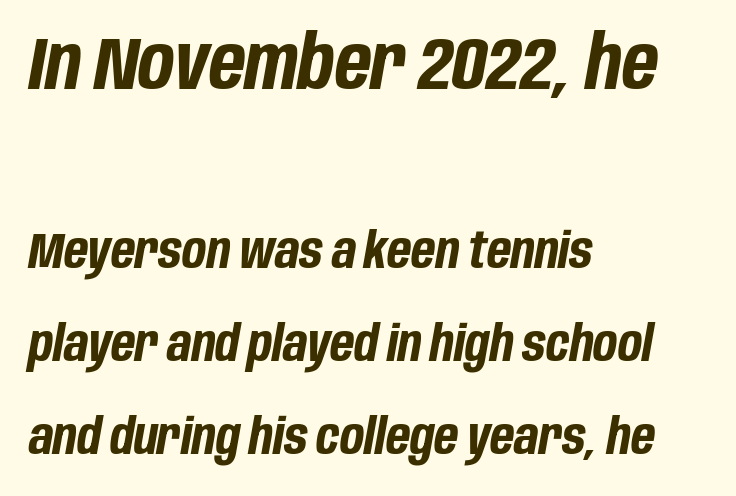
Q: Is the text bold? A: Yes.
Q: Is the text italic (slanted)? A: Yes, it leans right by about 10 degrees.
Q: Is the text underlined? A: No.
Q: How is the paragraph aligned? A: Left-aligned.
Q: Is the spacing between letters normal or unusually wide? A: Normal.
Q: Which block of text is set in a larger size, the first (top) or the second (bottom)? A: The first (top) one.
Q: Width (condensed, normal, or wide)? A: Condensed.
Q: Stroke contrast? A: Low.
Q: x-height? A: Large.
Q: Monospaced? A: No.
